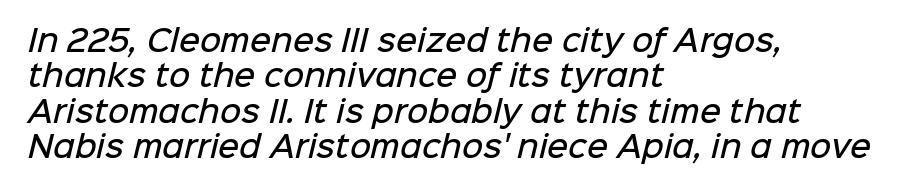
The image shows 29 px semibold sans-serif type; set left-aligned, line spacing 1.22x, normal letter spacing, not underlined; low stroke contrast and a medium x-height.
